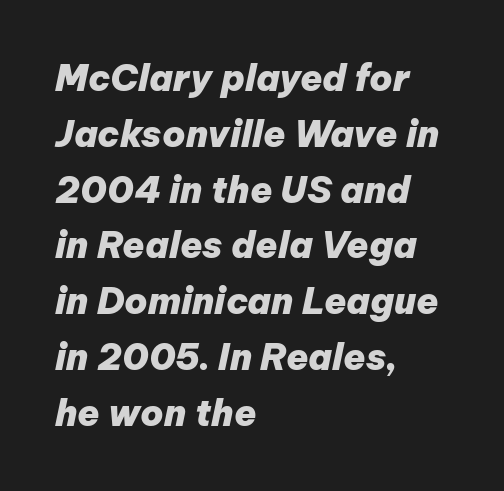
Do the characters align in a grid? No, the font is proportional. A clean baseline with only descenders dipping below it. A classic flush-left, rag-right setting is used for this passage. The font's italic variant was chosen for this text.
